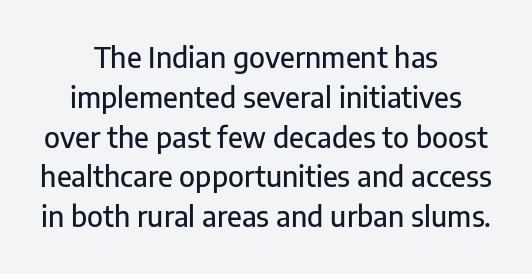
Q: Is the text italic (slanted)? A: No, it is upright.
Q: Is the typeface a serif or a sans-serif typeface? A: Sans-serif.
Q: Is the text underlined? A: No.
Q: How is the paragraph aligned? A: Centered.
Q: Is the spacing between letters normal or unusually wide? A: Normal.
Q: Is the spacing between lines tight, normal or loose? A: Normal.
Q: Width (condensed, normal, or wide)? A: Normal.
Q: Stroke contrast? A: Low.
Q: x-height? A: Medium.
Q: Monospaced? A: No.
